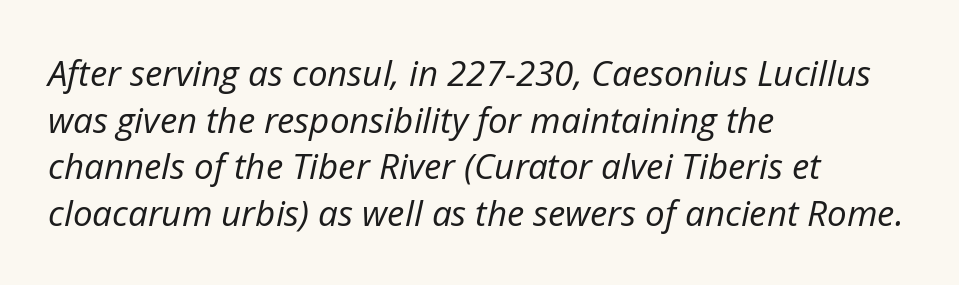
Q: Is the text bold? A: No.
Q: Is the text italic (slanted)? A: Yes, it leans right by about 12 degrees.
Q: Is the text underlined? A: No.
Q: How is the paragraph aligned? A: Left-aligned.
Q: Is the spacing between letters normal or unusually wide? A: Normal.
Q: Is the spacing between lines tight, normal or loose? A: Normal.
Q: Width (condensed, normal, or wide)? A: Normal.
Q: Stroke contrast? A: Low.
Q: x-height? A: Medium.
Q: Monospaced? A: No.
